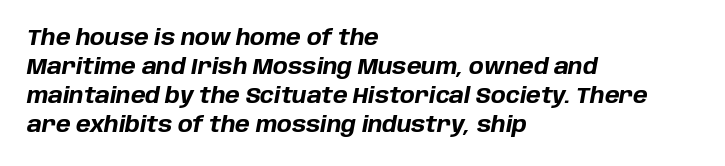
The image shows 22 px bold type, italic (leaning right); set left-aligned, normal line spacing (1.32x), normal letter spacing, not underlined.
